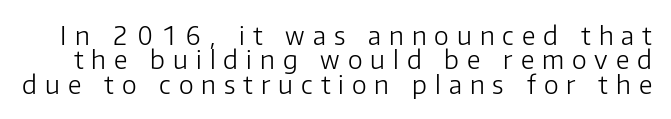
Q: Is the text bold? A: No.
Q: Is the text italic (slanted)? A: No, it is upright.
Q: Is the text underlined? A: No.
Q: Is the spacing between letters normal or unusually wide? A: Unusually wide.
Q: Is the spacing between lines tight, normal or loose? A: Tight.
